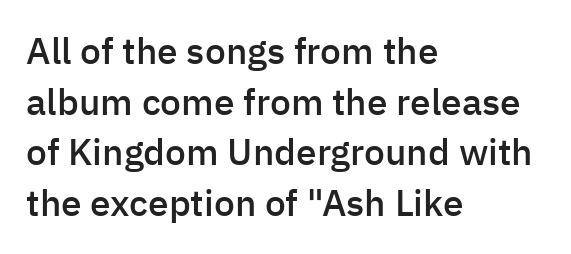
{"serif": "no", "italic": "no", "bold": "semi", "weight": "semibold", "width": "normal", "stroke_contrast": "low", "x_height": "medium", "monospaced": "no", "underline": "no", "align": "left", "line_spacing": "normal", "line_spacing_ratio": 1.37, "letter_spacing": "normal", "letter_spacing_em": 0.0, "glyph_px": 37}
